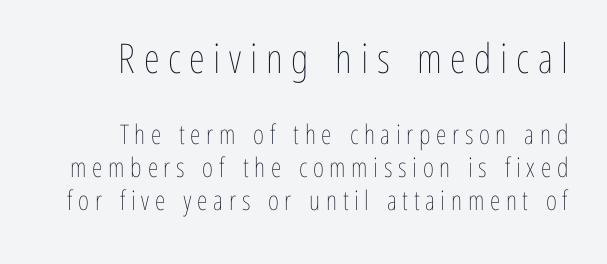
The image shows 41 px thin, condensed type, upright; set right-aligned, line spacing 1.22x, unusually wide letter spacing (+0.21 em), not underlined; the first (top) block is 1.52x larger; low stroke contrast and a medium x-height.
